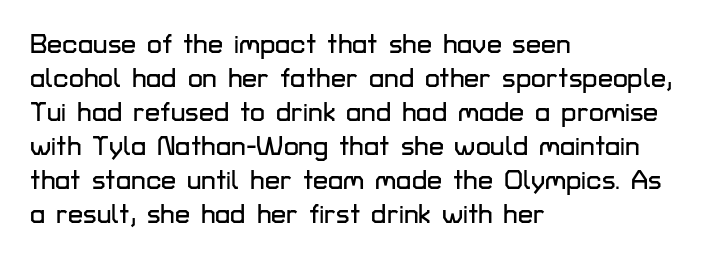
Q: Is the text italic (slanted)? A: No, it is upright.
Q: Is the text underlined? A: No.
Q: How is the paragraph aligned? A: Left-aligned.
Q: Is the spacing between letters normal or unusually wide? A: Normal.
Q: Is the spacing between lines tight, normal or loose? A: Normal.
